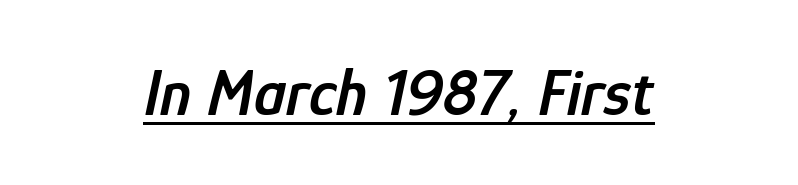
Q: Is the text bold? A: Semi-bold.
Q: Is the text italic (slanted)? A: Yes, it leans right by about 12 degrees.
Q: Is the text underlined? A: Yes.
Q: How is the paragraph aligned? A: Centered.
Q: Is the spacing between letters normal or unusually wide? A: Normal.
Q: Width (condensed, normal, or wide)? A: Condensed.
Q: Stroke contrast? A: Low.
Q: x-height? A: Medium.
Q: Monospaced? A: No.
